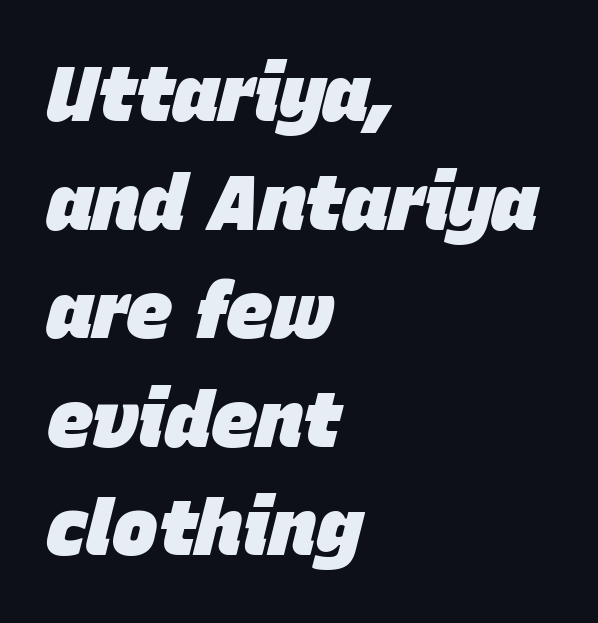
The image shows 77 px heavy type, italic (leaning right); set left-aligned, normal line spacing (1.41x), normal letter spacing, not underlined; low stroke contrast and a large x-height.
